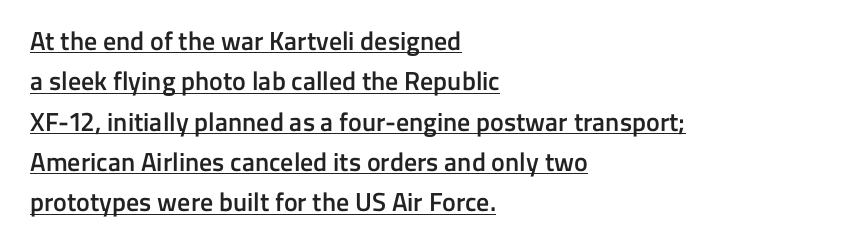
Q: Is the text bold? A: Semi-bold.
Q: Is the text italic (slanted)? A: No, it is upright.
Q: Is the text underlined? A: Yes.
Q: How is the paragraph aligned? A: Left-aligned.
Q: Is the spacing between letters normal or unusually wide? A: Normal.
Q: Is the spacing between lines tight, normal or loose? A: Normal.
